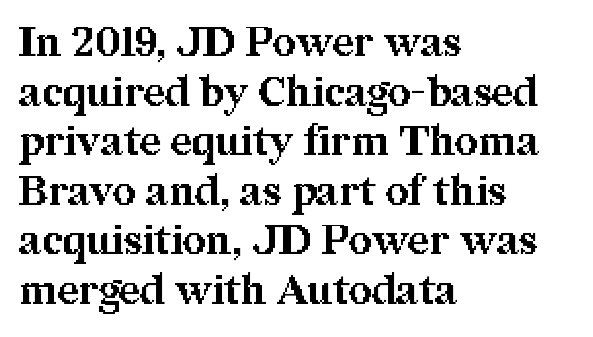
Q: Is the text bold? A: Yes.
Q: Is the text italic (slanted)? A: No, it is upright.
Q: Is the typeface a serif or a sans-serif typeface? A: Serif.
Q: Is the text underlined? A: No.
Q: How is the paragraph aligned? A: Left-aligned.
Q: Is the spacing between letters normal or unusually wide? A: Normal.
Q: Width (condensed, normal, or wide)? A: Normal.
Q: Stroke contrast? A: Medium.
Q: x-height? A: Medium.
Q: Monospaced? A: No.
